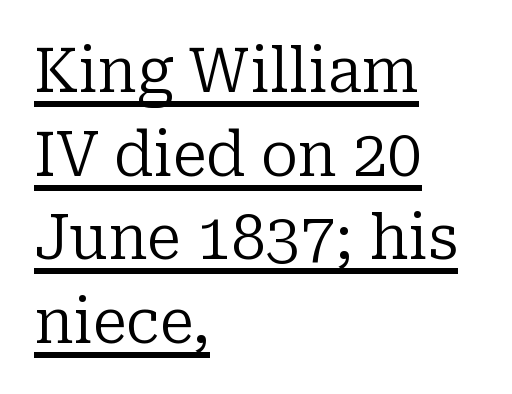
Each new line begins a customary step beneath the previous one. Every row of glyphs begins at an identical x-position on the left. These lines are rendered in a variable-pitch font. Look at the bottom of the vertical strokes: they flare into serifs here. No extra ink here — the face is not bold. Ascenders rise straight up at ninety degrees.
